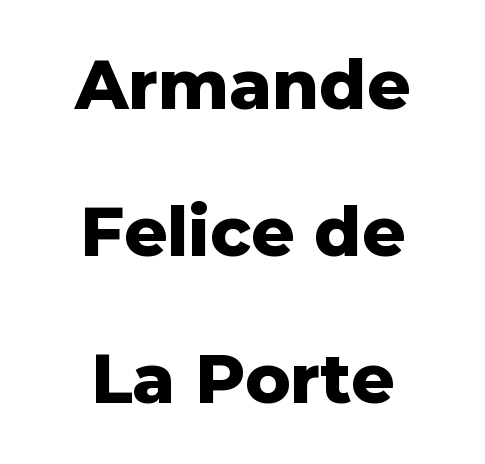
Proportional: the letters do not fall into vertical columns. This is the regular roman posture of the typeface. Look at the tracking — it's just the regular setting, nothing added. What kind of face is this? One without serifs — a sans. A centered setting, common on invitations and titles, is used for this passage. The rendering uses a bold face; every stroke is thick and dark.
